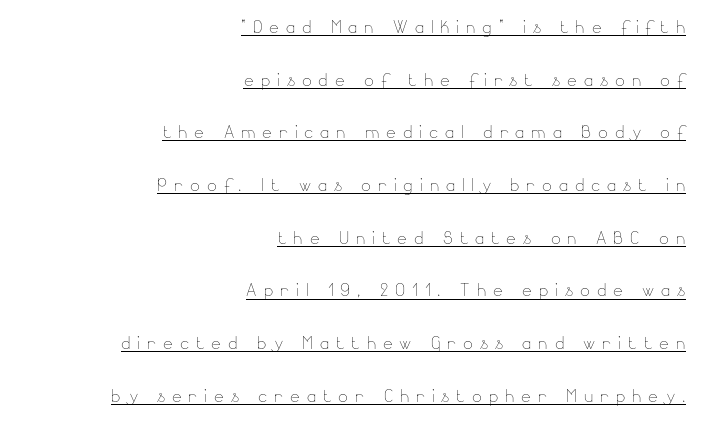
{"italic": "no", "bold": "no", "underline": "yes", "align": "right", "line_spacing": "loose", "line_spacing_ratio": 2.29, "letter_spacing": "wide", "letter_spacing_em": 0.3, "glyph_px": 23}
